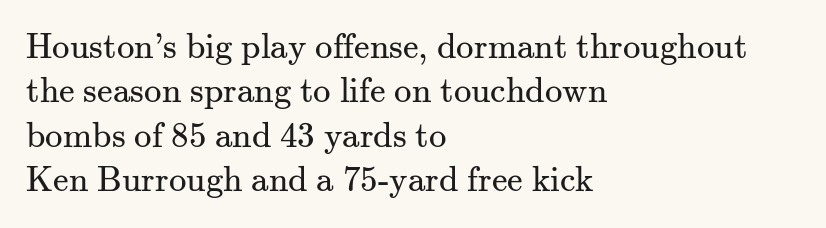
The image shows 35 px regular-weight serif type, upright; set left-aligned, normal line spacing (1.27x), normal letter spacing, not underlined; medium stroke contrast and a small x-height.
